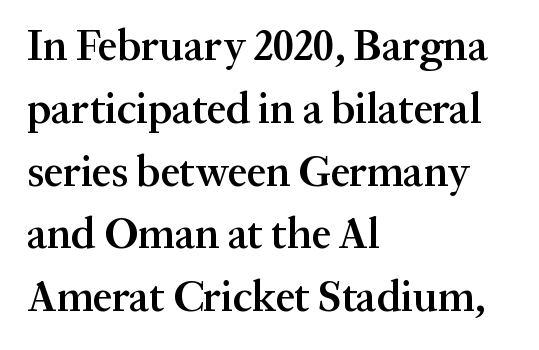
{"serif": "yes", "italic": "no", "bold": "semi", "weight": "semibold", "width": "normal", "stroke_contrast": "medium", "x_height": "medium", "monospaced": "no", "underline": "no", "align": "left", "line_spacing": "normal", "line_spacing_ratio": 1.46, "letter_spacing": "normal", "letter_spacing_em": 0.0, "glyph_px": 43}
